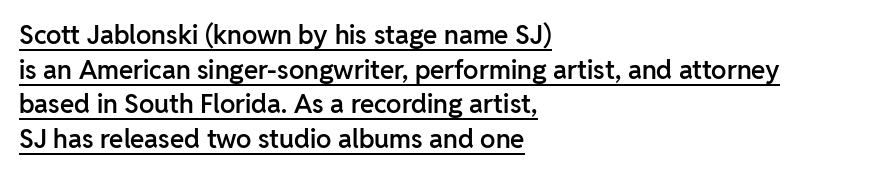
The type is set solid horizontally, with unmodified tracking. Emphasis is given by a line drawn under the lettering. A classic flush-left, rag-right setting is used for this passage. The passage shown is semibold, sitting just below true bold. In terms of posture, this sample is upright. Leading matches the norm, producing a regular column.
